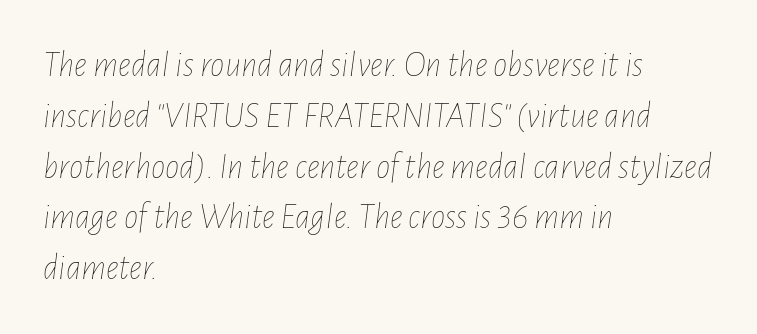
{"italic": "yes", "lean": "right", "slant_degrees": 7, "bold": "no", "weight": "thin", "width": "condensed", "stroke_contrast": "low", "x_height": "medium", "monospaced": "no", "underline": "no", "align": "left", "line_spacing": "normal", "line_spacing_ratio": 1.41, "letter_spacing": "normal", "letter_spacing_em": 0.0, "glyph_px": 36}
